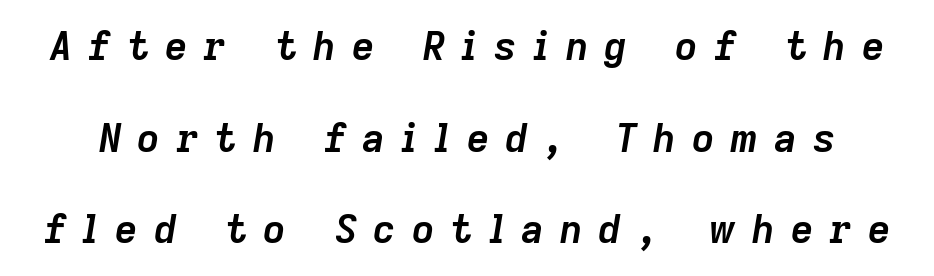
Do the characters align in a grid? No, the font is proportional. The passage shown leans; its letterforms are oblique. Nobody drew a line under any word here. The rendering inserts visible extra space after every character. This sample trades compactness for vertical openness between lines. The rendering uses a bold face; every stroke is thick and dark.
